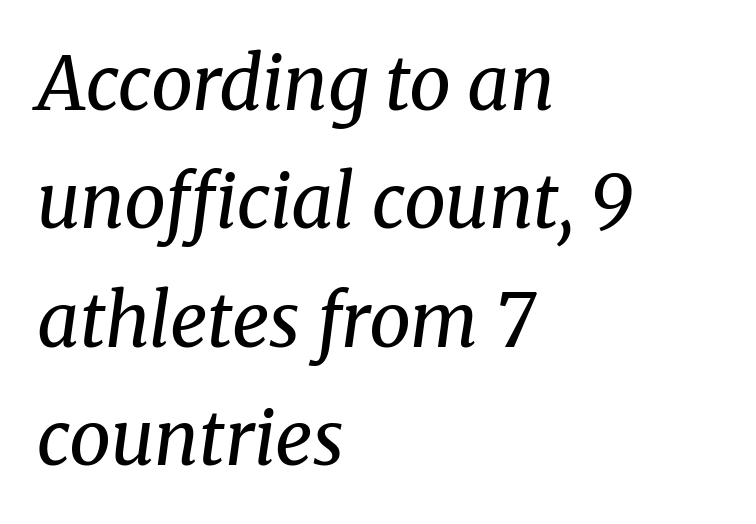
Q: Is the text bold? A: No.
Q: Is the text italic (slanted)? A: Yes, it leans right by about 8 degrees.
Q: Is the typeface a serif or a sans-serif typeface? A: Serif.
Q: Is the text underlined? A: No.
Q: How is the paragraph aligned? A: Left-aligned.
Q: Is the spacing between letters normal or unusually wide? A: Normal.
Q: Is the spacing between lines tight, normal or loose? A: Normal.
Q: Width (condensed, normal, or wide)? A: Normal.
Q: Stroke contrast? A: Medium.
Q: x-height? A: Medium.
Q: Monospaced? A: No.
